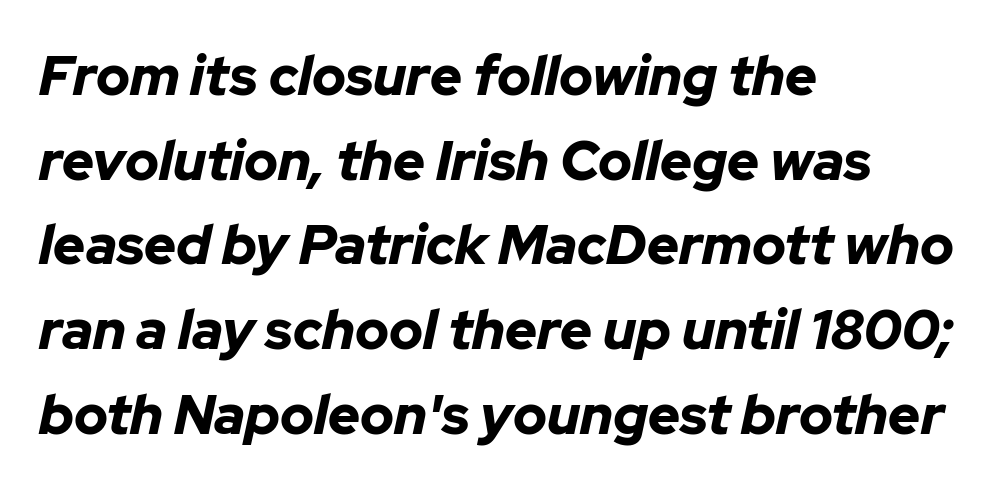
Students, note that the glyphs here touch the page at normal intervals. Casual observation: everything's shoved over to the left. Note the varied advance widths — an 'i' is clearly narrower than an 'm'. Notice how descenders clear the ascenders below comfortably — that's standard leading. What weight is shown? A full bold with thick strokes.
